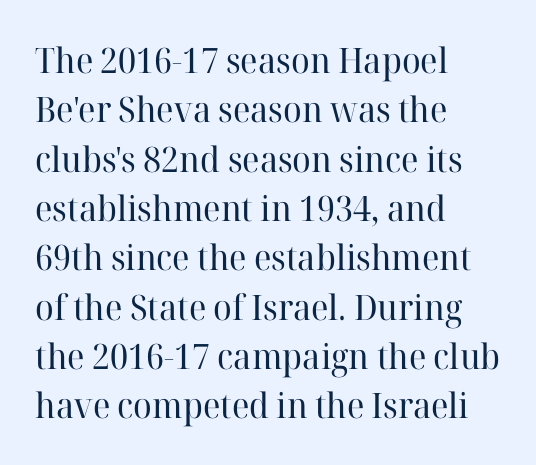
{"serif": "yes", "italic": "no", "bold": "no", "weight": "regular", "width": "normal", "stroke_contrast": "high", "x_height": "medium", "monospaced": "no", "underline": "no", "align": "left", "line_spacing": "normal", "line_spacing_ratio": 1.41, "letter_spacing": "normal", "letter_spacing_em": 0.0, "glyph_px": 35}
